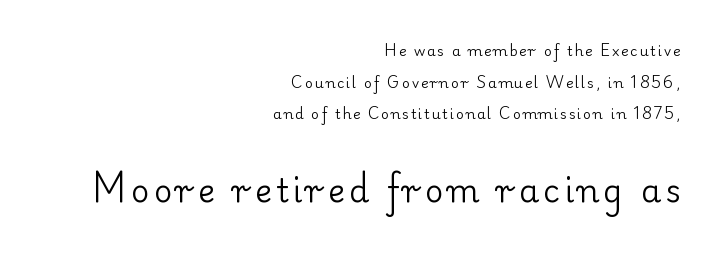
{"serif": "yes", "italic": "no", "bold": "no", "weight": "regular", "width": "normal", "stroke_contrast": "low", "x_height": "small", "monospaced": "no", "underline": "no", "align": "right", "line_spacing": "loose", "line_spacing_ratio": 2.26, "larger_block": "second", "size_ratio": 2.29, "glyph_px": 32}
